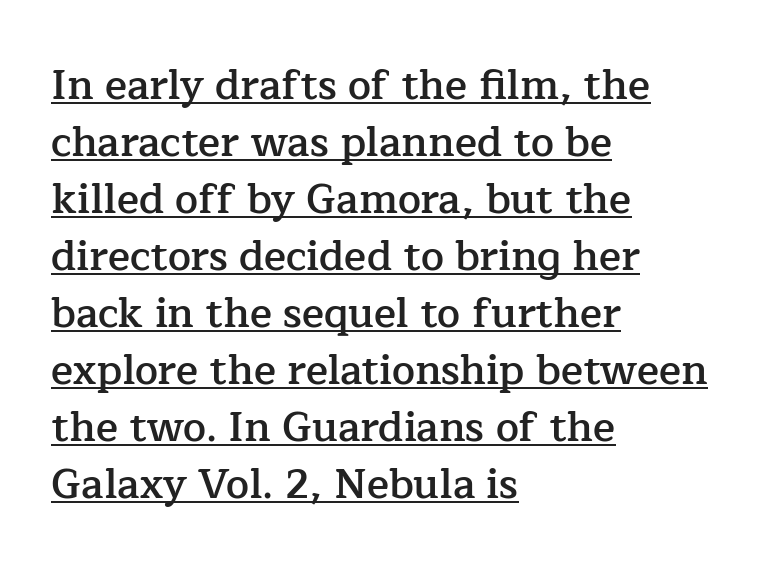
Q: Is the text bold? A: Semi-bold.
Q: Is the text italic (slanted)? A: No, it is upright.
Q: Is the typeface a serif or a sans-serif typeface? A: Serif.
Q: Is the text underlined? A: Yes.
Q: How is the paragraph aligned? A: Left-aligned.
Q: Is the spacing between letters normal or unusually wide? A: Normal.
Q: Is the spacing between lines tight, normal or loose? A: Normal.
Q: Width (condensed, normal, or wide)? A: Normal.
Q: Stroke contrast? A: Low.
Q: x-height? A: Medium.
Q: Monospaced? A: No.
